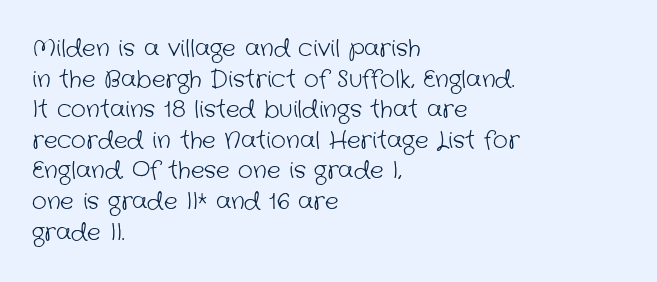
The image shows 23 px text type; set left-aligned, normal line spacing (1.33x), normal letter spacing, not underlined.
